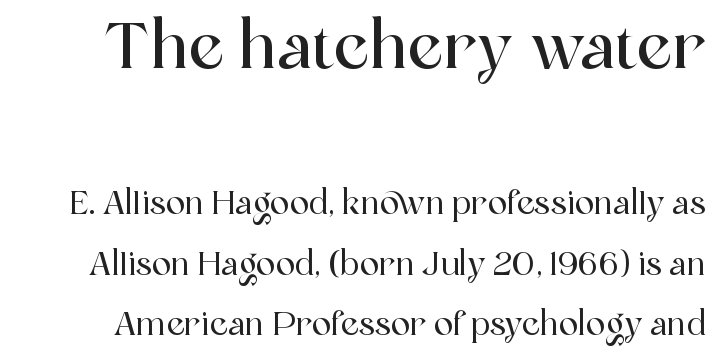
{"serif": "yes", "italic": "no", "width": "normal", "x_height": "medium", "monospaced": "no", "underline": "no", "line_spacing_ratio": 1.89, "letter_spacing": "normal", "letter_spacing_em": 0.0, "larger_block": "first", "size_ratio": 2.0, "glyph_px": 64}
